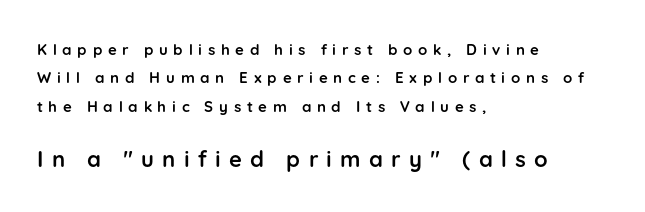
This is heavy type, rendered in bold. Italic: no, the glyphs are upright roman. The block sitting lower on the canvas is the one with enlarged characters. Beneath every word, the page is bare. Is there much room between lines? Yes — plenty of vertical air separates them.
